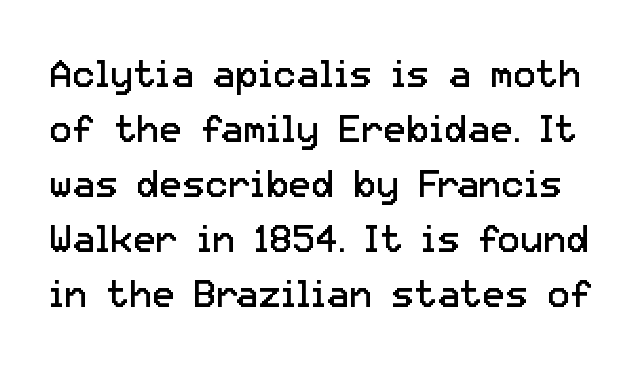
Characters follow at the spacing the type designer built in. Words float on clear page, feet unadorned. Vertical spacing — default. Stem width sits at or under what a default text font uses.
